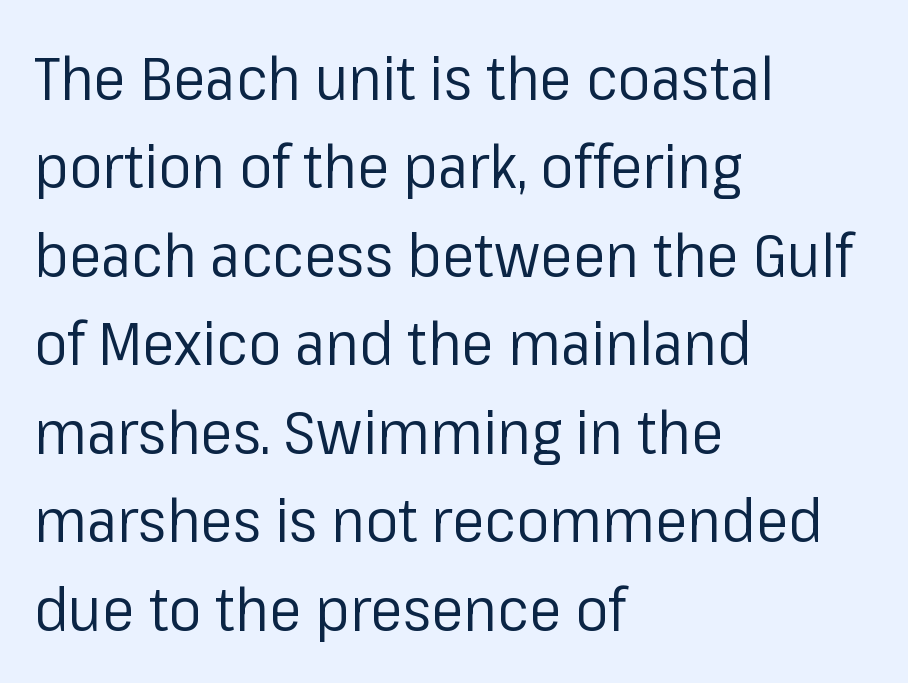
The image shows 61 px regular-weight sans-serif type, upright; set left-aligned, normal line spacing (1.45x), normal letter spacing, not underlined; low stroke contrast and a medium x-height.
